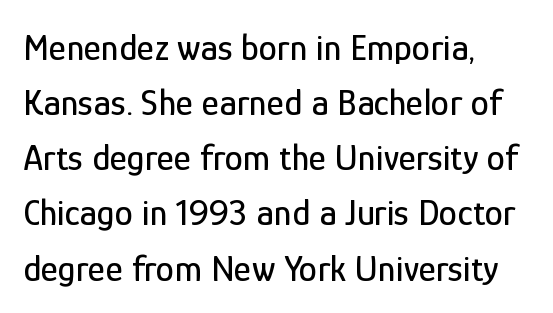
{"serif": "no", "italic": "no", "width": "condensed", "stroke_contrast": "low", "x_height": "medium", "monospaced": "no", "underline": "no", "align": "left", "line_spacing": "normal", "line_spacing_ratio": 1.49, "letter_spacing": "normal", "letter_spacing_em": 0.0, "glyph_px": 37}
